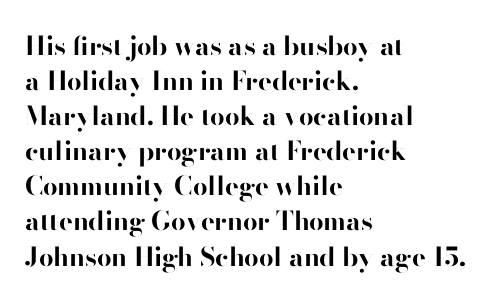
Spacing between characters is what you'd get straight out of the box. If you drew a line through each stem, it would be perfectly vertical. Which margin do the lines hug? The left one — the right edge is uneven. Leading: standard. Is the type bold? Yes — the strokes are clearly thick and heavy.
